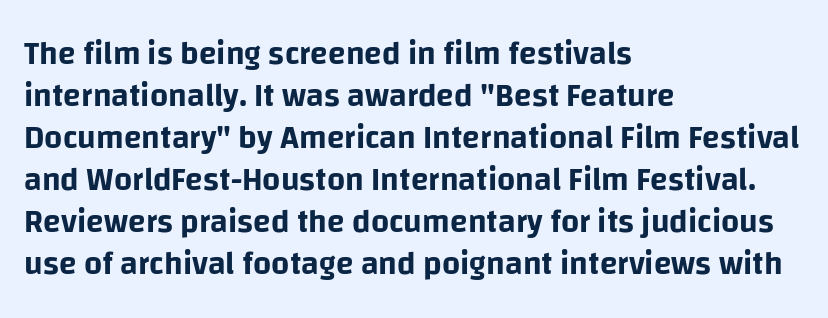
The image shows 32 px sans-serif type, upright; set left-aligned, normal line spacing (1.31x), normal letter spacing, not underlined; low stroke contrast and a large x-height.
